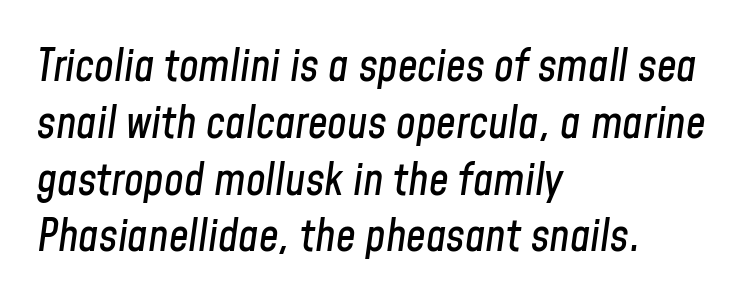
{"italic": "yes", "lean": "right", "slant_degrees": 8, "width": "condensed", "stroke_contrast": "low", "x_height": "medium", "monospaced": "no", "underline": "no", "align": "left", "line_spacing": "normal", "line_spacing_ratio": 1.29, "letter_spacing": "normal", "letter_spacing_em": 0.0, "glyph_px": 44}
